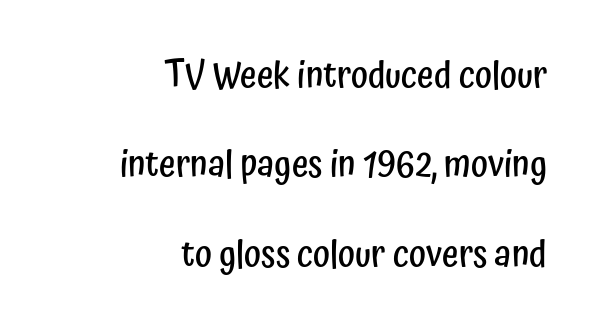
{"serif": "no", "italic": "no", "bold": "semi", "weight": "semibold", "width": "condensed", "stroke_contrast": "low", "x_height": "medium", "monospaced": "no", "underline": "no", "align": "right", "line_spacing": "loose", "line_spacing_ratio": 2.48, "letter_spacing": "normal", "letter_spacing_em": 0.0, "glyph_px": 36}
